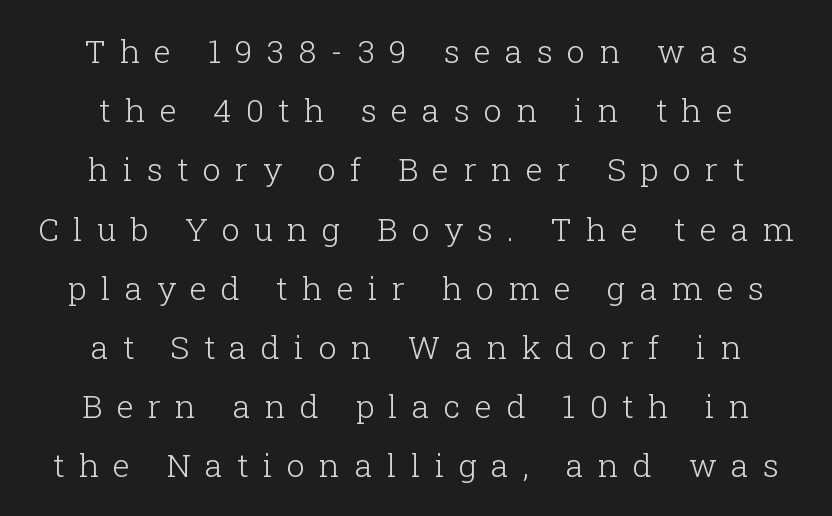
{"serif": "yes", "italic": "no", "bold": "no", "weight": "light", "width": "normal", "stroke_contrast": "low", "x_height": "medium", "monospaced": "no", "underline": "no", "align": "center", "line_spacing_ratio": 1.85, "letter_spacing": "wide", "letter_spacing_em": 0.45, "glyph_px": 32}
